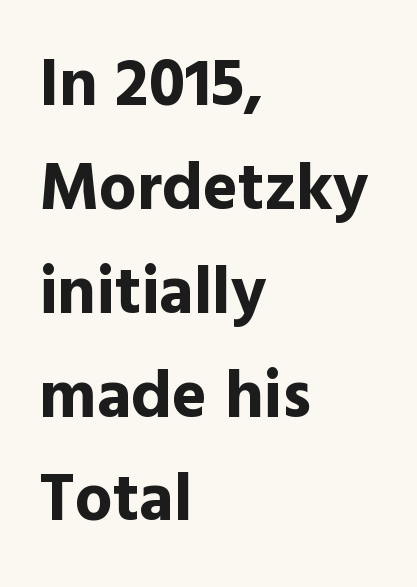
Q: Is the text bold? A: Yes.
Q: Is the text italic (slanted)? A: No, it is upright.
Q: Is the typeface a serif or a sans-serif typeface? A: Sans-serif.
Q: Is the text underlined? A: No.
Q: How is the paragraph aligned? A: Left-aligned.
Q: Is the spacing between letters normal or unusually wide? A: Normal.
Q: Is the spacing between lines tight, normal or loose? A: Normal.
Q: Width (condensed, normal, or wide)? A: Normal.
Q: x-height? A: Medium.
Q: Monospaced? A: No.
